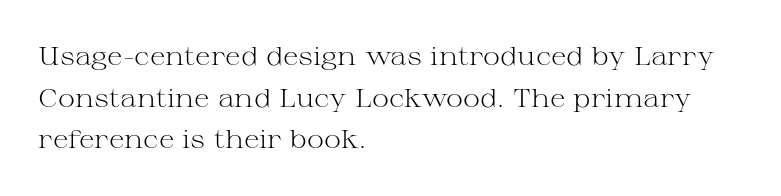
The image shows 26 px text type, upright; set left-aligned, normal line spacing (1.6x), normal letter spacing, not underlined.
